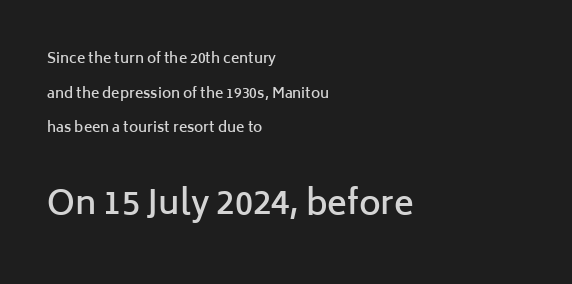
What's the leading like? Stretched, with rows far apart. The foot of each line stays bare and open. These words are printed semibold, heavier than regular yet not bold. Serif or sans? Sans — the stroke terminals are bare.
